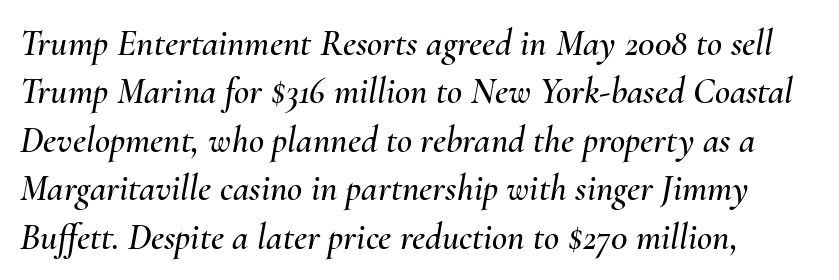
Q: Is the text italic (slanted)? A: Yes, it leans right by about 10 degrees.
Q: Is the text underlined? A: No.
Q: How is the paragraph aligned? A: Left-aligned.
Q: Is the spacing between letters normal or unusually wide? A: Normal.
Q: Is the spacing between lines tight, normal or loose? A: Normal.
Q: Width (condensed, normal, or wide)? A: Normal.
Q: Stroke contrast? A: Medium.
Q: x-height? A: Small.
Q: Monospaced? A: No.
